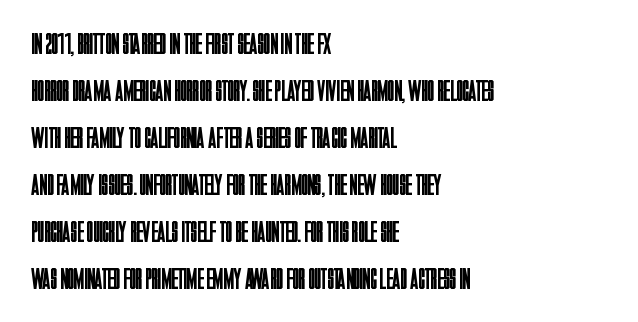
Q: Is the text bold? A: No.
Q: Is the text italic (slanted)? A: No, it is upright.
Q: Is the typeface a serif or a sans-serif typeface? A: Sans-serif.
Q: Is the text underlined? A: No.
Q: How is the paragraph aligned? A: Left-aligned.
Q: Is the spacing between letters normal or unusually wide? A: Normal.
Q: Is the spacing between lines tight, normal or loose? A: Normal.
Q: Width (condensed, normal, or wide)? A: Condensed.
Q: Stroke contrast? A: Low.
Q: x-height? A: Large.
Q: Monospaced? A: No.
